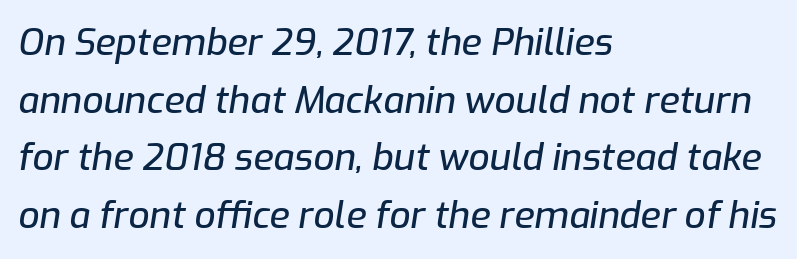
{"italic": "yes", "lean": "right", "slant_degrees": 9, "width": "normal", "stroke_contrast": "low", "x_height": "medium", "monospaced": "no", "underline": "no", "align": "left", "line_spacing": "normal", "line_spacing_ratio": 1.56, "letter_spacing": "normal", "letter_spacing_em": 0.0, "glyph_px": 37}
